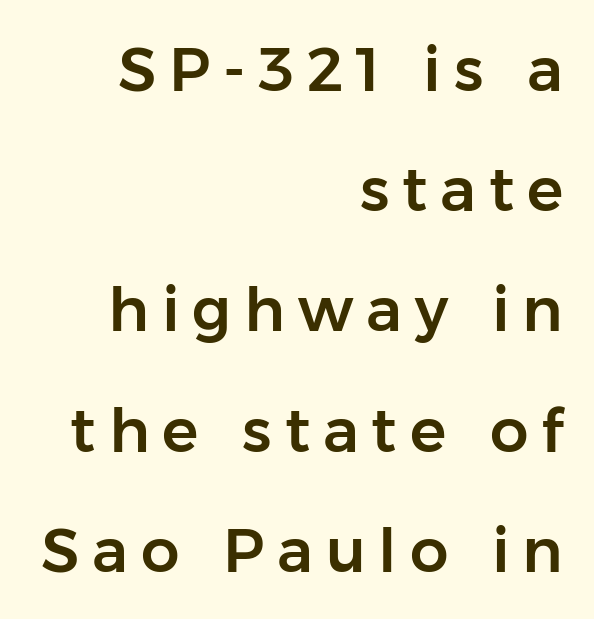
Q: Is the text italic (slanted)? A: No, it is upright.
Q: Is the typeface a serif or a sans-serif typeface? A: Sans-serif.
Q: Is the text underlined? A: No.
Q: How is the paragraph aligned? A: Right-aligned.
Q: Is the spacing between letters normal or unusually wide? A: Unusually wide.
Q: Is the spacing between lines tight, normal or loose? A: Loose.
Q: Width (condensed, normal, or wide)? A: Normal.
Q: Stroke contrast? A: Low.
Q: x-height? A: Medium.
Q: Monospaced? A: No.
